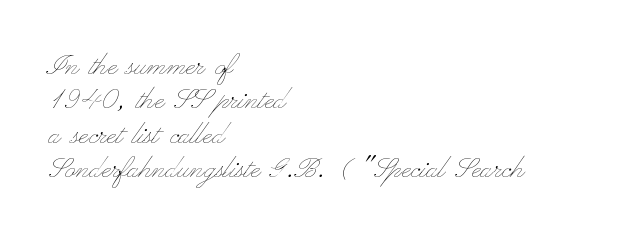
The image shows 35 px thin, wide type; set left-aligned, tight line spacing (0.98x), normal letter spacing, not underlined; low stroke contrast and a small x-height.
